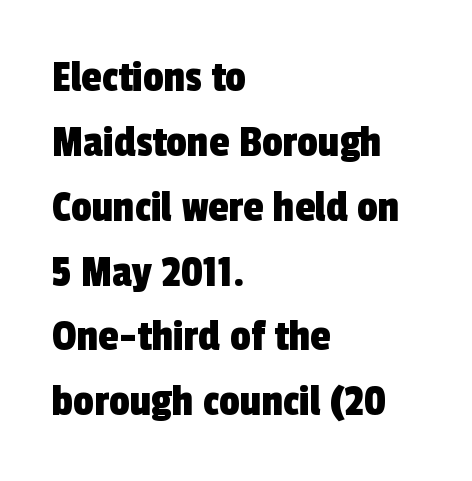
The passage shown is typed in a proportional face where columns would drift. Inter-character spacing is left at the font's built-in metrics. The passage shown is typeset with a sans-serif family. All the whitespace from short lines collects on the right. The gap between lines stays unmarked.
